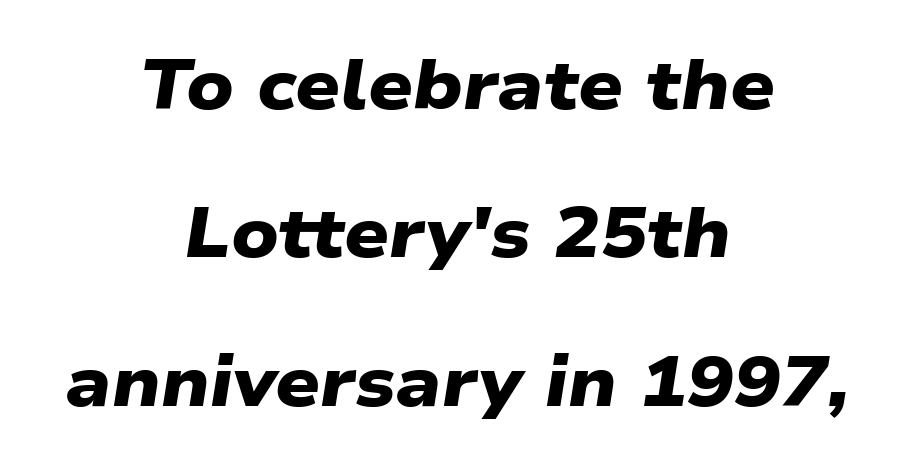
Proportional: the letters do not fall into vertical columns. A typesetter would call this zero additional tracking. The vertical gap from one line to the next is large. To sum up the face: it is a sans, with no serifs. Type without underlining. Pretty heavy lettering here — definitely bold.
